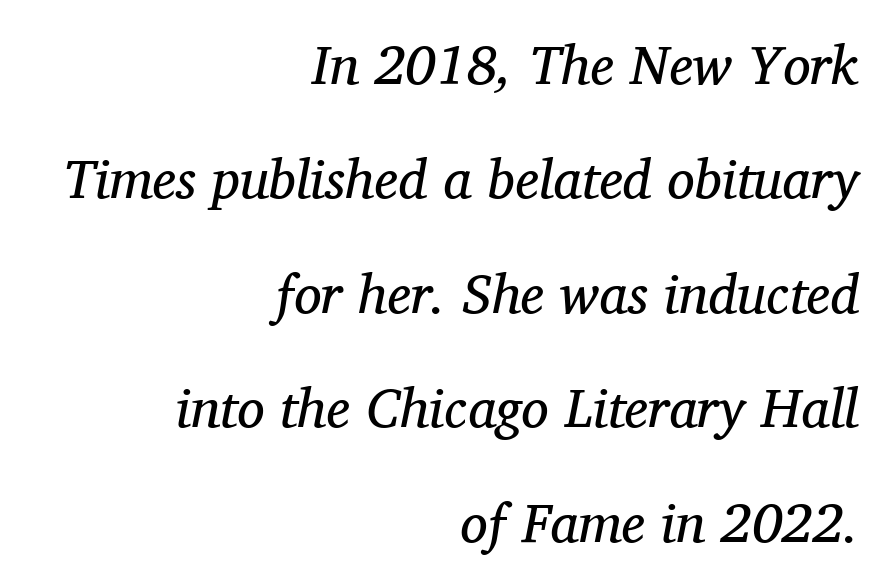
{"serif": "yes", "italic": "yes", "lean": "right", "slant_degrees": 11, "bold": "no", "weight": "regular", "width": "normal", "stroke_contrast": "medium", "x_height": "medium", "monospaced": "no", "underline": "no", "align": "right", "line_spacing": "loose", "line_spacing_ratio": 2.08, "letter_spacing": "normal", "letter_spacing_em": 0.0, "glyph_px": 55}
